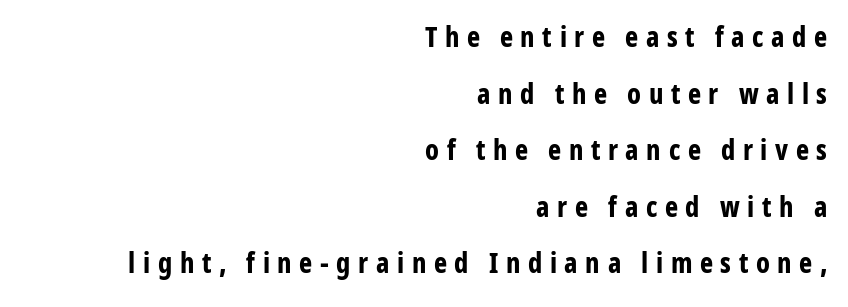
The image shows 28 px bold, condensed sans-serif type, upright; set right-aligned, loose line spacing (2.02x), unusually wide letter spacing (+0.27 em), not underlined; low stroke contrast and a medium x-height.
